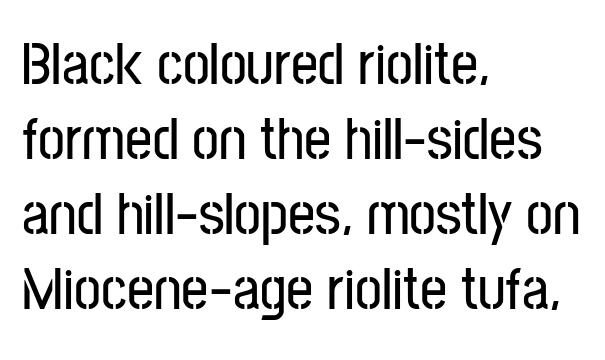
{"serif": "no", "italic": "no", "width": "condensed", "stroke_contrast": "low", "x_height": "medium", "monospaced": "no", "underline": "no", "align": "left", "line_spacing": "normal", "line_spacing_ratio": 1.25, "letter_spacing": "normal", "letter_spacing_em": 0.0, "glyph_px": 60}
